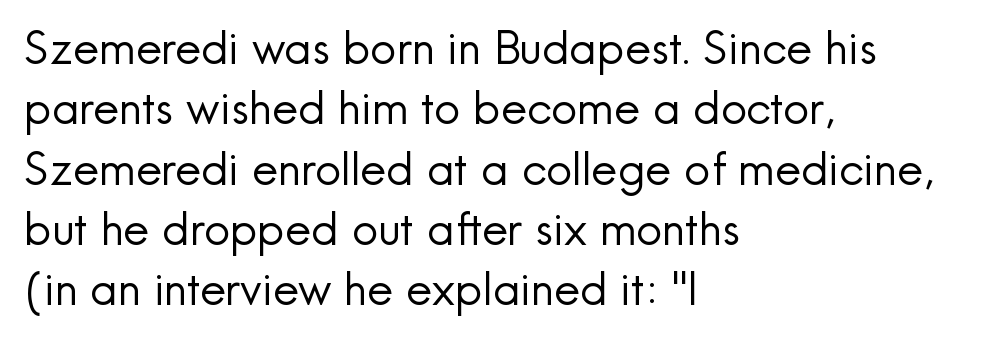
Caption: face not bold, strokes unweighted. It's the straight-up-and-down kind of type. The letters advance in unequal steps, a hallmark of proportional type. The lines are quadded left. Between one letter and the next there's only the usual sliver of space.
